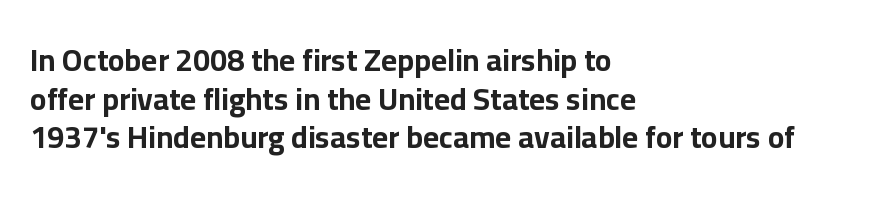
Q: Is the text bold? A: Yes.
Q: Is the text italic (slanted)? A: No, it is upright.
Q: Is the typeface a serif or a sans-serif typeface? A: Sans-serif.
Q: Is the text underlined? A: No.
Q: How is the paragraph aligned? A: Left-aligned.
Q: Is the spacing between letters normal or unusually wide? A: Normal.
Q: Is the spacing between lines tight, normal or loose? A: Normal.
Q: Width (condensed, normal, or wide)? A: Normal.
Q: Stroke contrast? A: Low.
Q: x-height? A: Medium.
Q: Monospaced? A: No.
